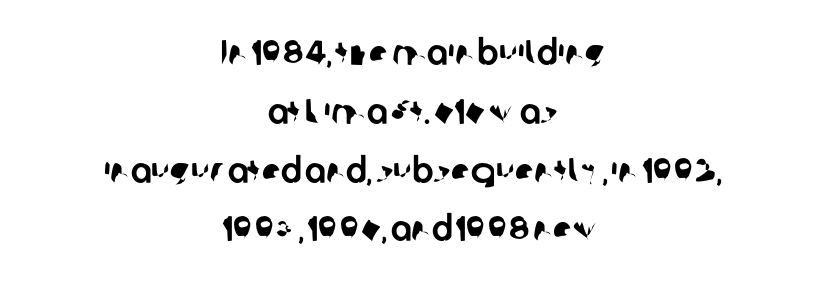
{"serif": "no", "width": "normal", "stroke_contrast": "low", "x_height": "medium", "monospaced": "no", "underline": "no", "align": "center", "line_spacing": "normal", "line_spacing_ratio": 1.68, "letter_spacing": "normal", "letter_spacing_em": 0.0, "glyph_px": 35}
